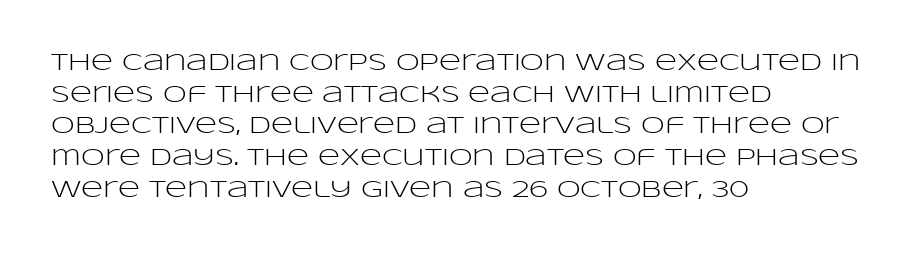
Leftover space on each line is placed entirely after the last word. The typesetting does not lean heavy: it is not bold. Honestly, the letter spacing is just normal — you wouldn't notice it. Underline: absent. If you drew a line through each stem, it would be perfectly vertical.
